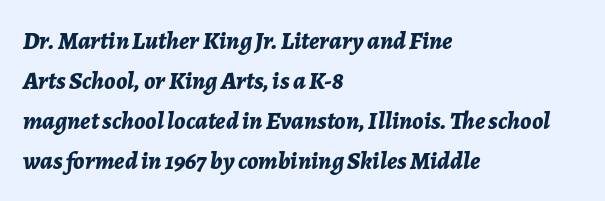
Line starts are locked; line ends wander. The glyphs look as if they've been sheared to an angle. Each glyph is drawn with heavy, bold strokes. The vertical gap from one line to the next is medium. Observe the ordinary spacing: letters are neighbours, not strangers.
